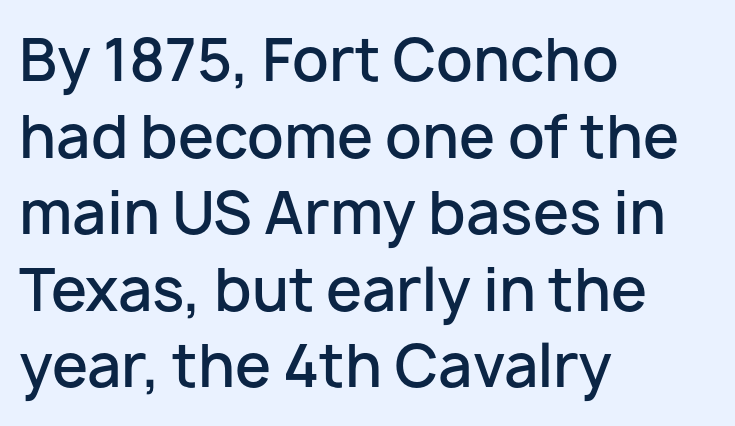
{"serif": "no", "italic": "no", "bold": "semi", "weight": "semibold", "width": "normal", "stroke_contrast": "low", "x_height": "medium", "monospaced": "no", "underline": "no", "align": "left", "line_spacing": "normal", "line_spacing_ratio": 1.32, "letter_spacing": "normal", "letter_spacing_em": 0.0, "glyph_px": 58}
